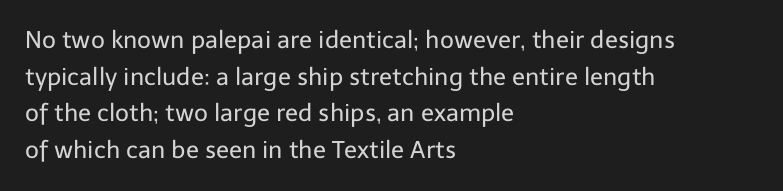
Q: Is the text bold? A: No.
Q: Is the text italic (slanted)? A: No, it is upright.
Q: Is the text underlined? A: No.
Q: How is the paragraph aligned? A: Left-aligned.
Q: Is the spacing between letters normal or unusually wide? A: Normal.
Q: Is the spacing between lines tight, normal or loose? A: Normal.
